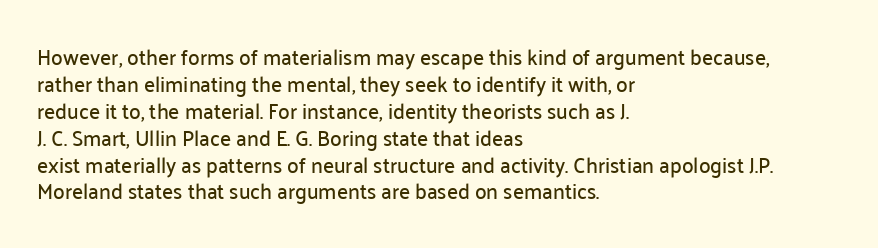
Q: Is the text italic (slanted)? A: No, it is upright.
Q: Is the text underlined? A: No.
Q: How is the paragraph aligned? A: Left-aligned.
Q: Is the spacing between letters normal or unusually wide? A: Normal.
Q: Is the spacing between lines tight, normal or loose? A: Normal.
